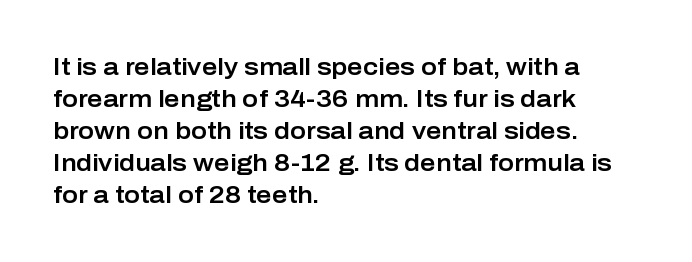
No italicization has been applied; the sample stays upright. The vertical gap from one line to the next is medium. Standard letterfit; no display-style spreading of the glyphs. The passage is arranged the way most books set body copy — flush left. Rule under the text: the space is simply empty.
